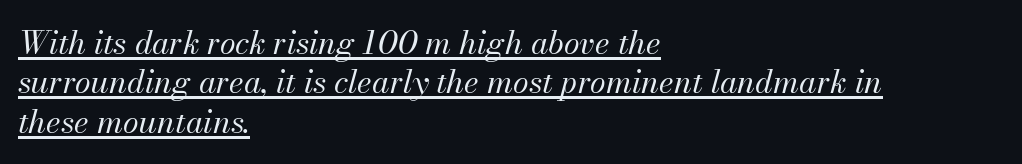
{"italic": "yes", "lean": "right", "slant_degrees": 13, "bold": "no", "weight": "regular", "width": "normal", "stroke_contrast": "medium", "x_height": "small", "monospaced": "no", "underline": "yes", "align": "left", "line_spacing_ratio": 1.23, "letter_spacing": "normal", "letter_spacing_em": 0.0, "glyph_px": 32}
